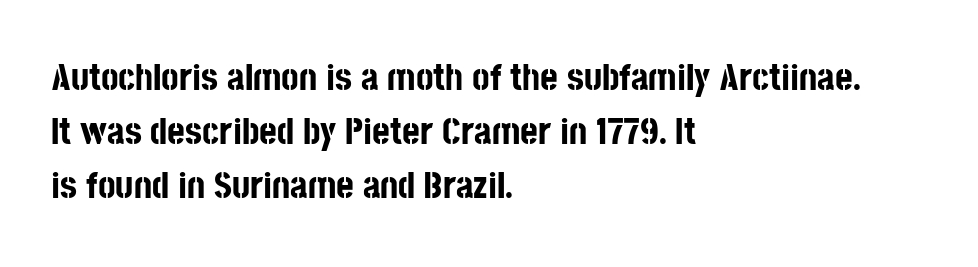
Q: Is the text bold? A: Yes.
Q: Is the text italic (slanted)? A: No, it is upright.
Q: Is the typeface a serif or a sans-serif typeface? A: Sans-serif.
Q: Is the text underlined? A: No.
Q: How is the paragraph aligned? A: Left-aligned.
Q: Is the spacing between letters normal or unusually wide? A: Normal.
Q: Is the spacing between lines tight, normal or loose? A: Normal.
Q: Width (condensed, normal, or wide)? A: Condensed.
Q: Stroke contrast? A: Low.
Q: x-height? A: Large.
Q: Monospaced? A: No.
